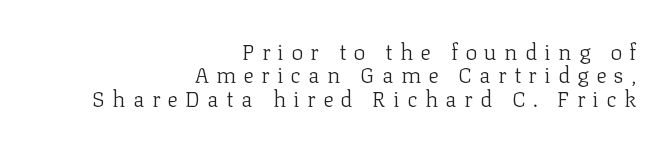
Q: Is the text bold? A: No.
Q: Is the text italic (slanted)? A: No, it is upright.
Q: Is the text underlined? A: No.
Q: How is the paragraph aligned? A: Right-aligned.
Q: Is the spacing between letters normal or unusually wide? A: Unusually wide.
Q: Is the spacing between lines tight, normal or loose? A: Tight.
